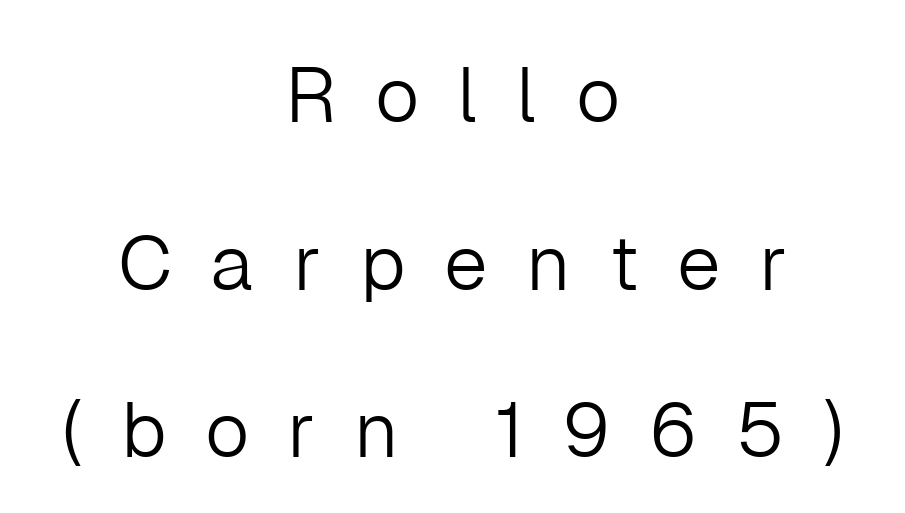
Q: Is the text bold? A: No.
Q: Is the text italic (slanted)? A: No, it is upright.
Q: Is the typeface a serif or a sans-serif typeface? A: Sans-serif.
Q: Is the text underlined? A: No.
Q: How is the paragraph aligned? A: Centered.
Q: Is the spacing between letters normal or unusually wide? A: Unusually wide.
Q: Is the spacing between lines tight, normal or loose? A: Loose.
Q: Width (condensed, normal, or wide)? A: Normal.
Q: Stroke contrast? A: Low.
Q: x-height? A: Medium.
Q: Monospaced? A: No.
